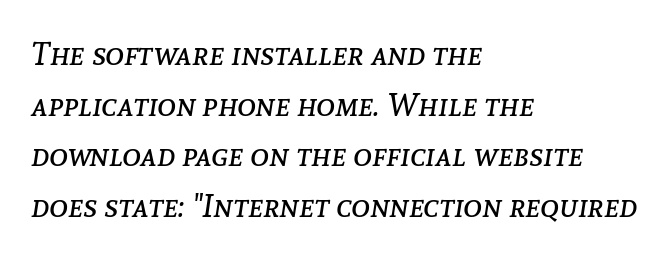
The image shows 32 px regular-weight type, italic (leaning right); set left-aligned, normal line spacing (1.58x), normal letter spacing, not underlined; low stroke contrast and a medium x-height.
